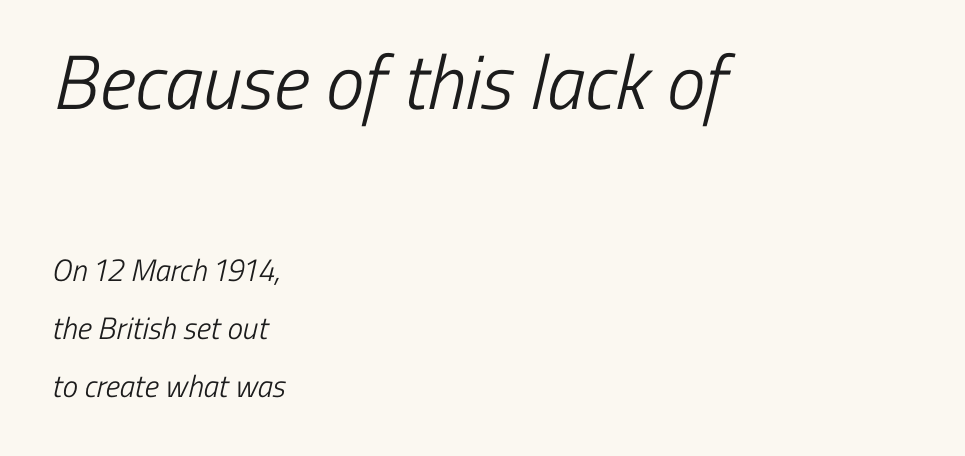
Think of a printed novel: that variable character pitch is what you see here. Bare-footed words on every line. Look at the glyph heights: the upper group is clearly the bigger setting. Unlike a traditional serif, this face leaves its strokes unadorned.
